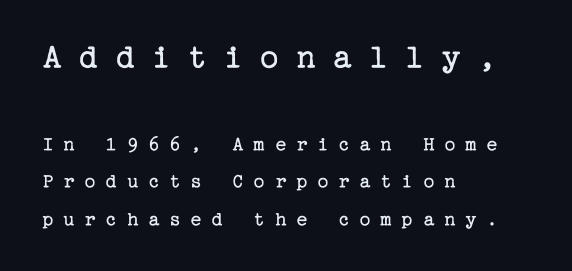
Any mark beneath the type? The region is blank. This sample is left-justified, so line endings fall wherever the words run out. Substantial extra tracking has been applied to these lines. Visually, the top section dominates because its glyphs are scaled up.
